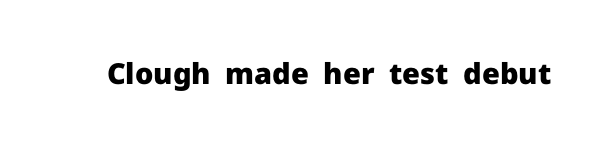
{"serif": "no", "italic": "no", "bold": "yes", "weight": "heavy", "width": "normal", "stroke_contrast": "low", "x_height": "medium", "monospaced": "no", "underline": "no", "letter_spacing": "normal", "letter_spacing_em": 0.0, "glyph_px": 29}
